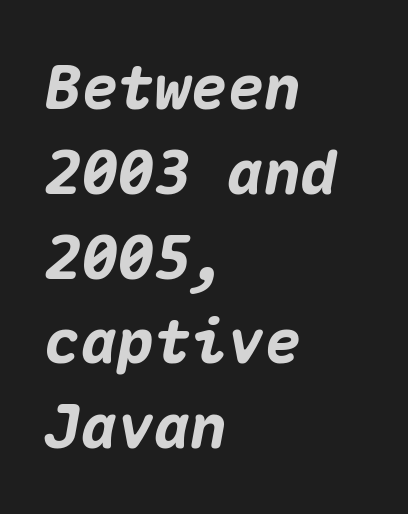
{"italic": "yes", "lean": "right", "slant_degrees": 10, "bold": "yes", "weight": "heavy", "width": "normal", "stroke_contrast": "medium", "x_height": "medium", "monospaced": "yes", "underline": "no", "align": "left", "line_spacing": "normal", "line_spacing_ratio": 1.39, "letter_spacing": "normal", "letter_spacing_em": 0.0, "glyph_px": 61}
